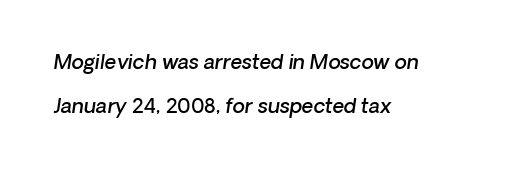
Horizontal bands of white between lines are thick stripes. You could call the tracking neutral — neither tight nor loose. The passage shown is not underscored anywhere. Leftover space on each line is placed entirely after the last word. The glyphs have the mass of a demibold cut, below bold.
